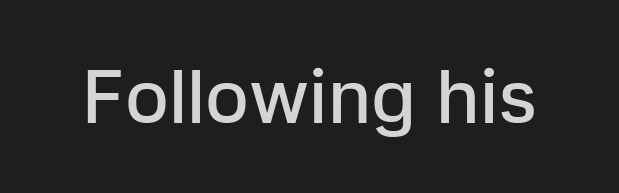
Q: Is the text bold? A: Semi-bold.
Q: Is the text italic (slanted)? A: No, it is upright.
Q: Is the typeface a serif or a sans-serif typeface? A: Sans-serif.
Q: Is the text underlined? A: No.
Q: Is the spacing between letters normal or unusually wide? A: Normal.
Q: Width (condensed, normal, or wide)? A: Normal.
Q: Stroke contrast? A: Low.
Q: x-height? A: Medium.
Q: Monospaced? A: No.
